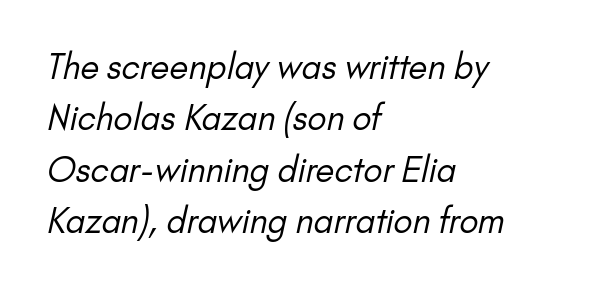
{"serif": "no", "bold": "no", "weight": "regular", "width": "normal", "stroke_contrast": "low", "x_height": "small", "monospaced": "no", "underline": "no", "align": "left", "line_spacing": "normal", "line_spacing_ratio": 1.51, "letter_spacing": "normal", "letter_spacing_em": 0.0, "glyph_px": 34}
